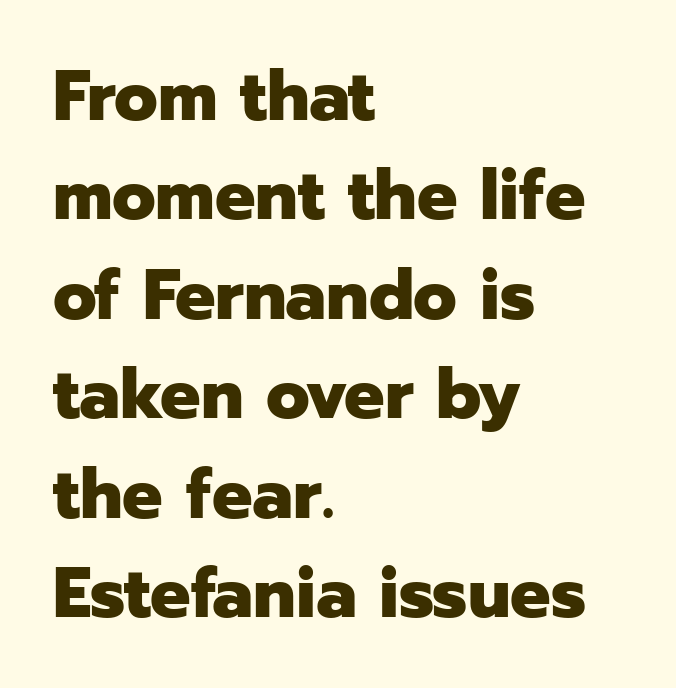
The image shows 71 px heavy sans-serif type, upright; set left-aligned, normal line spacing (1.4x), normal letter spacing, not underlined; low stroke contrast and a medium x-height.
